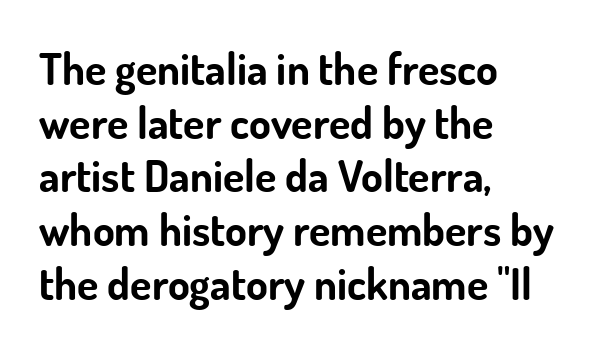
You can tell it's not italic because the verticals are truly vertical. Typographically, this falls in the sans-serif category. The area under the type is left untouched. The line texture is even and compact thanks to regular tracking.
